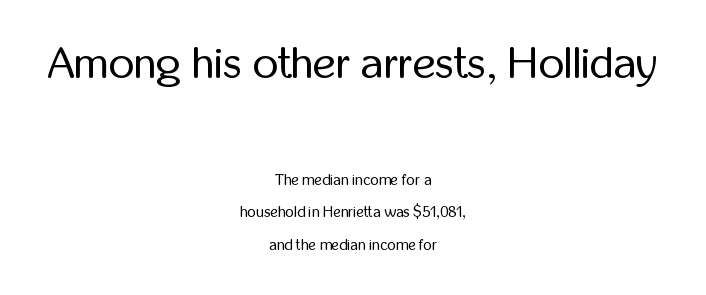
The image shows 44 px regular-weight, condensed sans-serif type, upright; set centered, loose line spacing (2.17x), normal letter spacing, not underlined; the first (top) block is 2.93x larger; low stroke contrast and a medium x-height.
